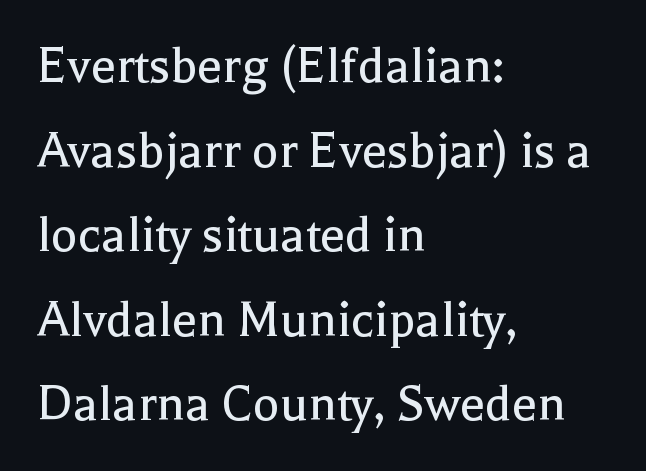
The image shows 56 px regular-weight serif type, upright; set left-aligned, normal line spacing (1.51x), normal letter spacing, not underlined; a medium x-height.
